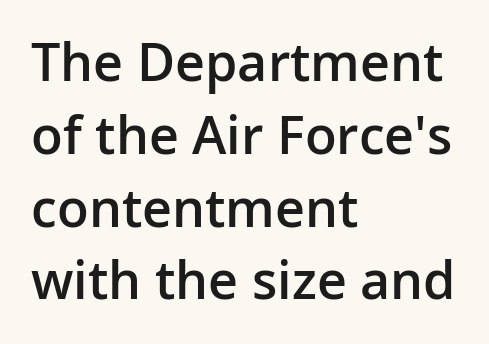
The image shows 52 px semibold sans-serif type, upright; set left-aligned, normal line spacing (1.4x), normal letter spacing, not underlined; low stroke contrast and a medium x-height.
